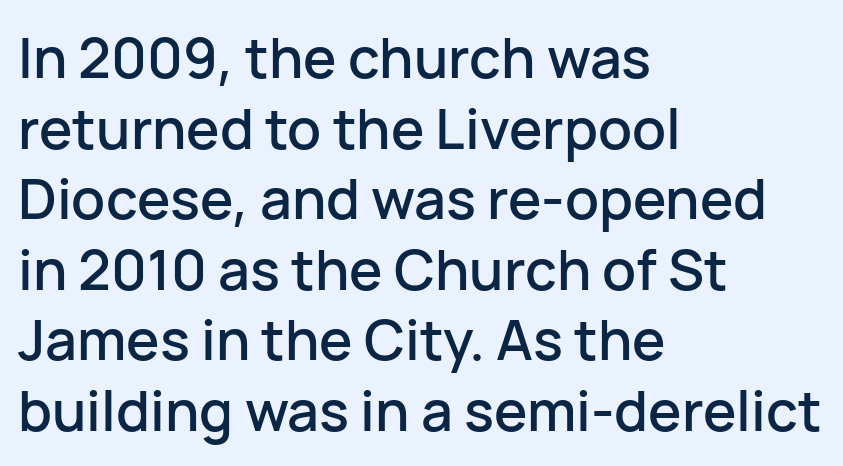
Q: Is the text italic (slanted)? A: No, it is upright.
Q: Is the typeface a serif or a sans-serif typeface? A: Sans-serif.
Q: Is the text underlined? A: No.
Q: How is the paragraph aligned? A: Left-aligned.
Q: Is the spacing between letters normal or unusually wide? A: Normal.
Q: Is the spacing between lines tight, normal or loose? A: Normal.
Q: Width (condensed, normal, or wide)? A: Normal.
Q: Stroke contrast? A: Low.
Q: x-height? A: Medium.
Q: Monospaced? A: No.
